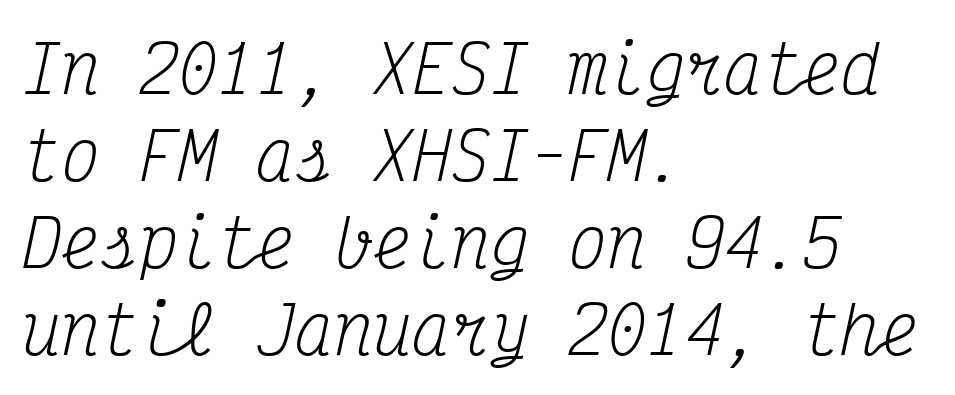
{"serif": "yes", "italic": "yes", "lean": "right", "slant_degrees": 12, "bold": "no", "weight": "regular", "width": "condensed", "stroke_contrast": "medium", "x_height": "medium", "monospaced": "yes", "underline": "no", "align": "left", "line_spacing": "normal", "line_spacing_ratio": 1.34, "letter_spacing": "normal", "letter_spacing_em": 0.0, "glyph_px": 65}
